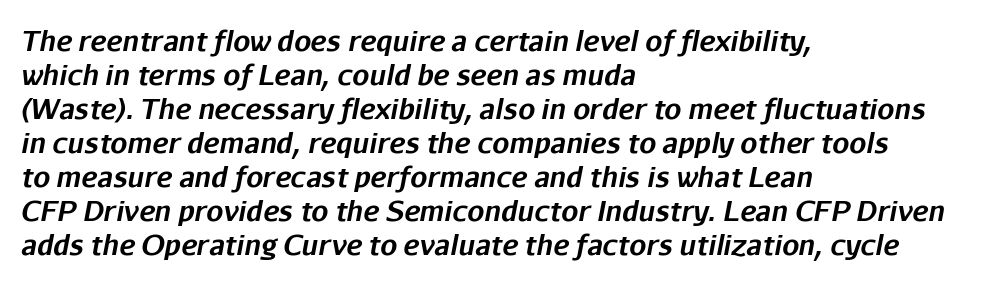
The image shows 27 px bold type, italic (leaning right); set left-aligned, normal line spacing (1.26x), normal letter spacing, not underlined.
